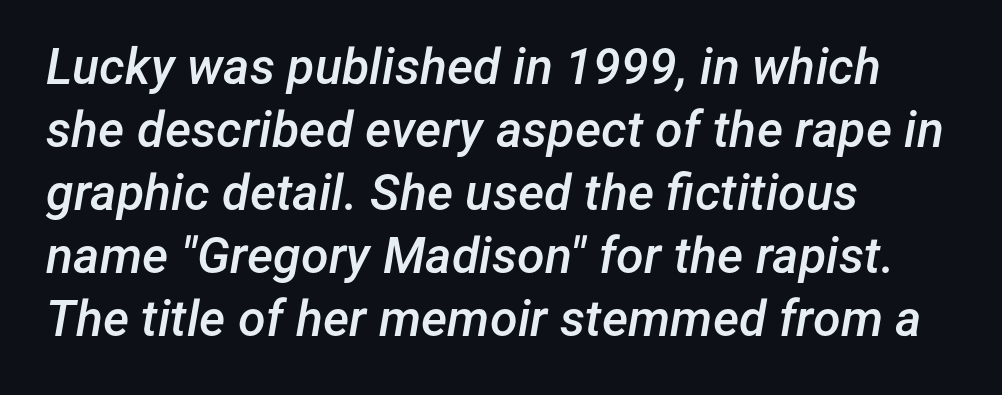
{"italic": "yes", "lean": "right", "slant_degrees": 12, "bold": "semi", "weight": "semibold", "width": "normal", "stroke_contrast": "low", "x_height": "medium", "monospaced": "no", "underline": "no", "align": "left", "line_spacing": "normal", "line_spacing_ratio": 1.26, "letter_spacing": "normal", "letter_spacing_em": 0.0, "glyph_px": 50}
